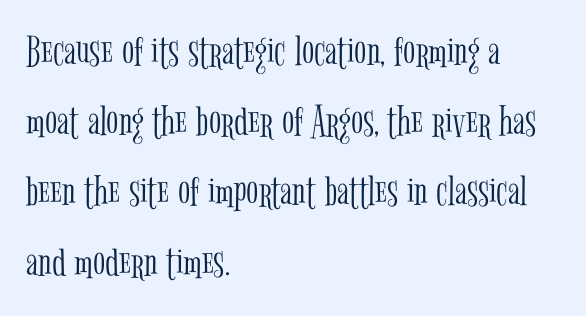
{"serif": "yes", "italic": "no", "bold": "no", "weight": "light", "width": "condensed", "stroke_contrast": "low", "x_height": "medium", "monospaced": "no", "underline": "no", "align": "left", "line_spacing": "normal", "line_spacing_ratio": 1.56, "letter_spacing": "normal", "letter_spacing_em": 0.0, "glyph_px": 45}
